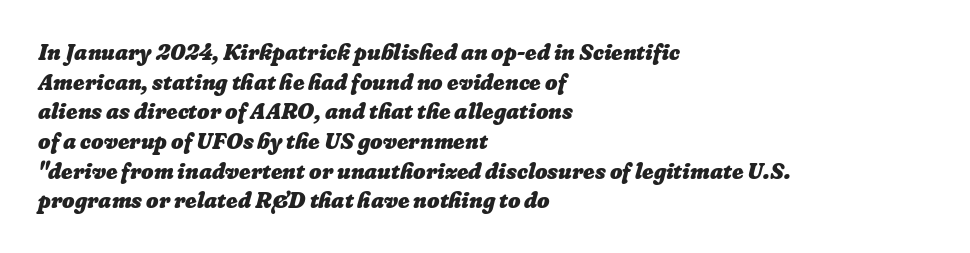
The typesetting leans heavy: a genuine bold. Leading: standard. The ragged edge is on the right, which tells us the setting is flush left. Spacing between characters is what you'd get straight out of the box. The passage shown is not underscored anywhere.
